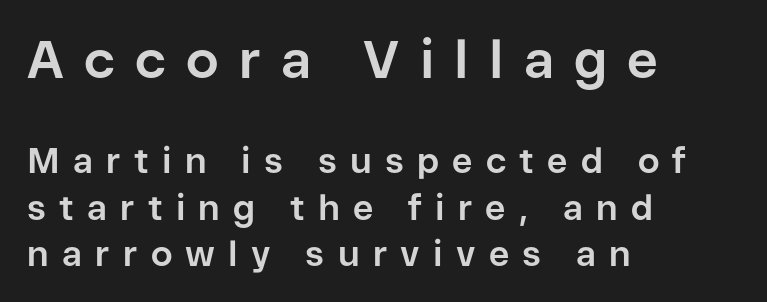
This is the regular roman posture of the typeface. Is the block centered? No — it sits flush against the left margin. This rendering employs a face without finishing strokes, i.e., a sans-serif. These lines sit exactly where default settings would place them. The horizontal fit of the characters is loose and conspicuously gappy. The strip under each line holds only bare page.
